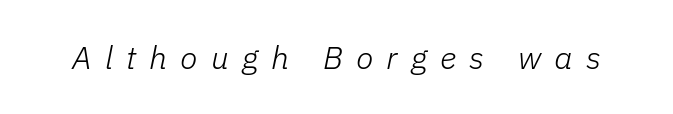
The image shows 32 px light type, italic (leaning right); set unusually wide letter spacing (+0.41 em), not underlined; low stroke contrast and a medium x-height.
